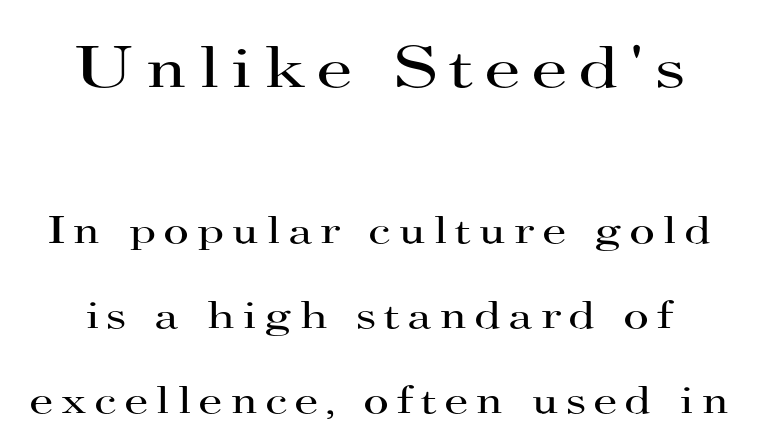
The image shows 60 px regular-weight, wide serif type, upright; set loose line spacing (2.13x), not underlined; the first (top) block is 1.5x larger; high stroke contrast and a small x-height.
